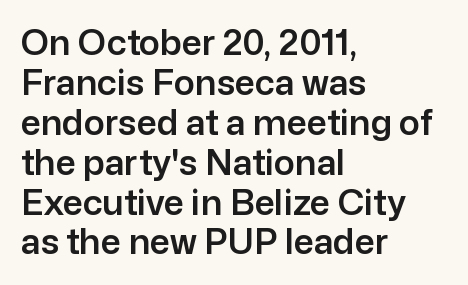
Q: Is the text italic (slanted)? A: No, it is upright.
Q: Is the typeface a serif or a sans-serif typeface? A: Sans-serif.
Q: Is the text underlined? A: No.
Q: How is the paragraph aligned? A: Left-aligned.
Q: Is the spacing between letters normal or unusually wide? A: Normal.
Q: Is the spacing between lines tight, normal or loose? A: Tight.
Q: Width (condensed, normal, or wide)? A: Normal.
Q: Stroke contrast? A: Low.
Q: x-height? A: Medium.
Q: Monospaced? A: No.
